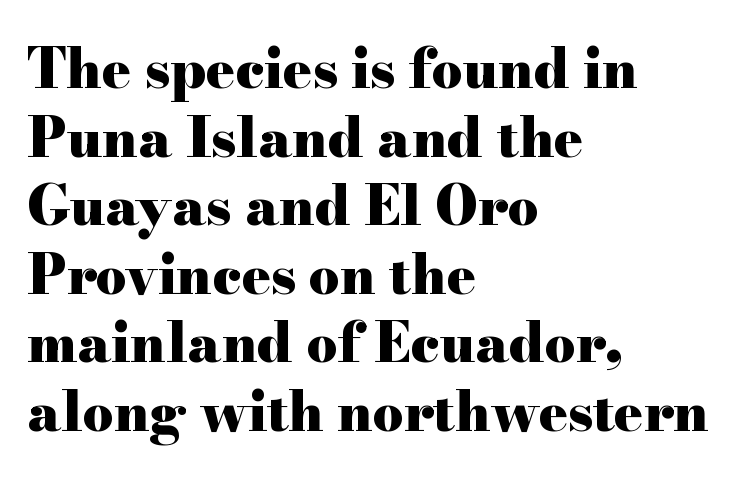
Q: Is the text bold? A: Yes.
Q: Is the text italic (slanted)? A: No, it is upright.
Q: Is the typeface a serif or a sans-serif typeface? A: Serif.
Q: Is the text underlined? A: No.
Q: How is the paragraph aligned? A: Left-aligned.
Q: Is the spacing between letters normal or unusually wide? A: Normal.
Q: Is the spacing between lines tight, normal or loose? A: Normal.
Q: Width (condensed, normal, or wide)? A: Wide.
Q: Stroke contrast? A: High.
Q: x-height? A: Small.
Q: Monospaced? A: No.
